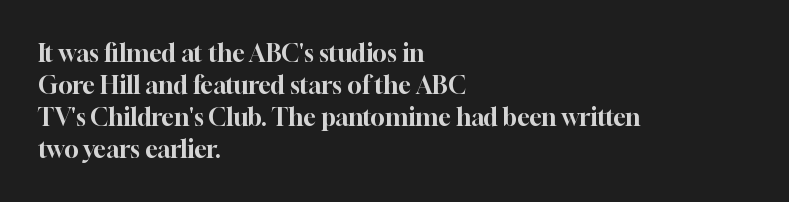
No italicization has been applied; the sample stays upright. The vertical gap from one line to the next is medium. Standard letterfit; no display-style spreading of the glyphs. The passage is arranged the way most books set body copy — flush left. Rule under the text: the space is simply empty.
